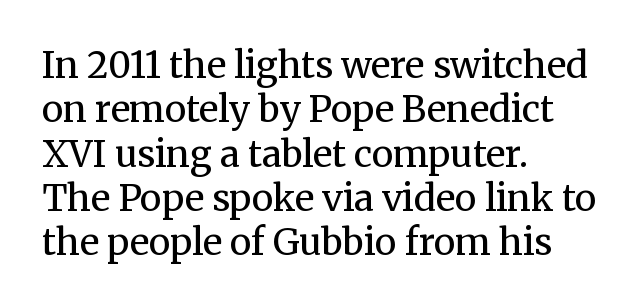
Q: Is the text bold? A: No.
Q: Is the text italic (slanted)? A: No, it is upright.
Q: Is the typeface a serif or a sans-serif typeface? A: Serif.
Q: Is the text underlined? A: No.
Q: How is the paragraph aligned? A: Left-aligned.
Q: Is the spacing between letters normal or unusually wide? A: Normal.
Q: Width (condensed, normal, or wide)? A: Normal.
Q: Stroke contrast? A: Medium.
Q: x-height? A: Medium.
Q: Monospaced? A: No.
